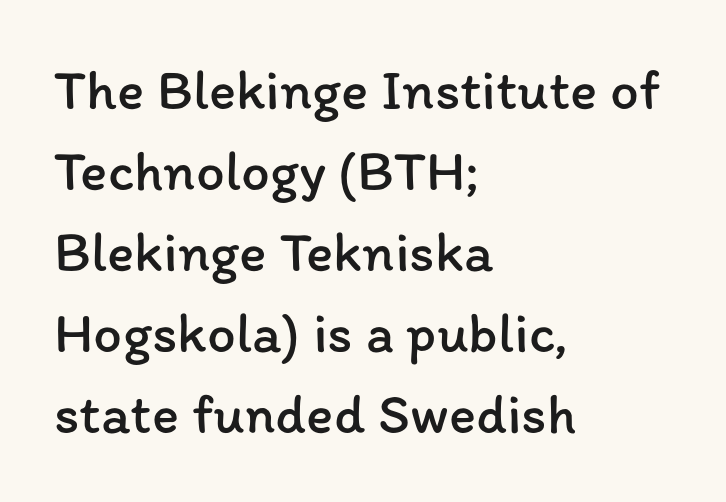
The image shows 57 px regular-weight type, upright; set left-aligned, normal line spacing (1.42x), normal letter spacing, not underlined; low stroke contrast and a medium x-height.
